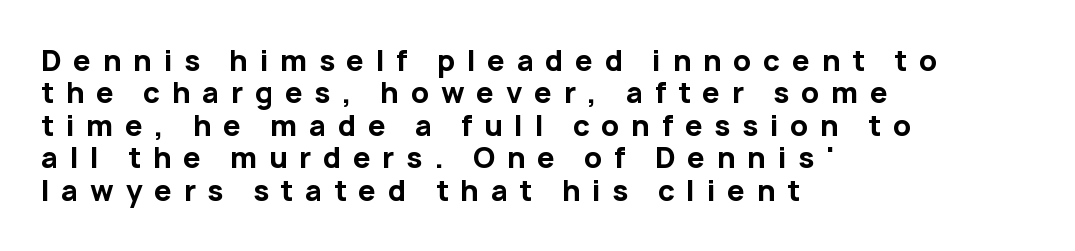
Rendered with straight, roman letterforms. The passage is arranged the way most books set body copy — flush left. Think of a printed novel: that variable character pitch is what you see here. This rendering widens character spacing well past its baseline value. Chunky letters — that's bold for sure. Examine the stroke ends and you'll find no serifs.
